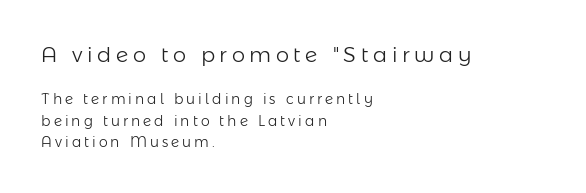
Q: Is the text bold? A: No.
Q: Is the text italic (slanted)? A: No, it is upright.
Q: Is the text underlined? A: No.
Q: How is the paragraph aligned? A: Left-aligned.
Q: Is the spacing between letters normal or unusually wide? A: Unusually wide.
Q: Is the spacing between lines tight, normal or loose? A: Normal.
Q: Which block of text is set in a larger size, the first (top) or the second (bottom)? A: The first (top) one.
